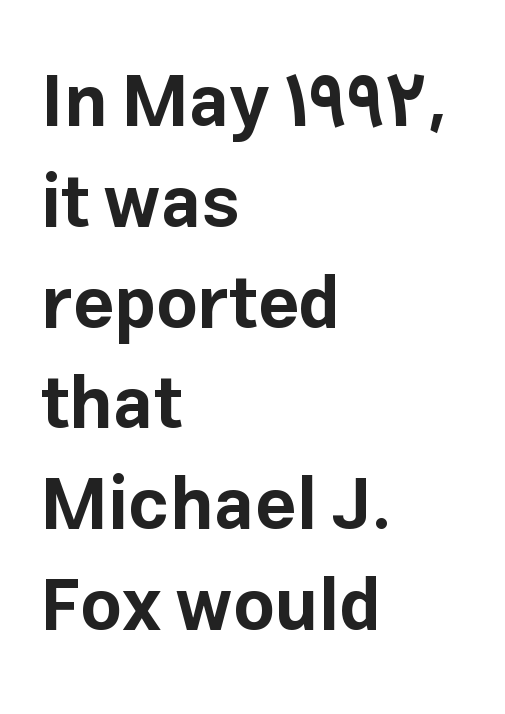
Rendered with straight, roman letterforms. Short and long lines alike share a common starting point at left. Letterform terminals end flat and unadorned throughout the passage. The passage shown stacks its lines at a standard gap. These lines carry a lot of weight — the face is fully bold. Clear beneath every line of the passage.
